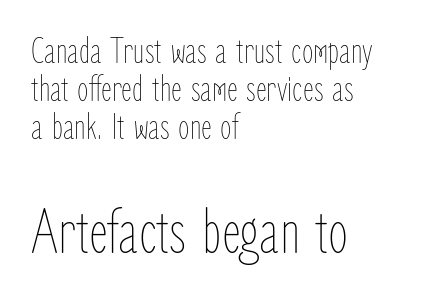
The image shows 65 px thin, condensed type, upright; set left-aligned, tight line spacing (1.03x), normal letter spacing, not underlined; the second (bottom) block is 1.76x larger; low stroke contrast and a medium x-height.
